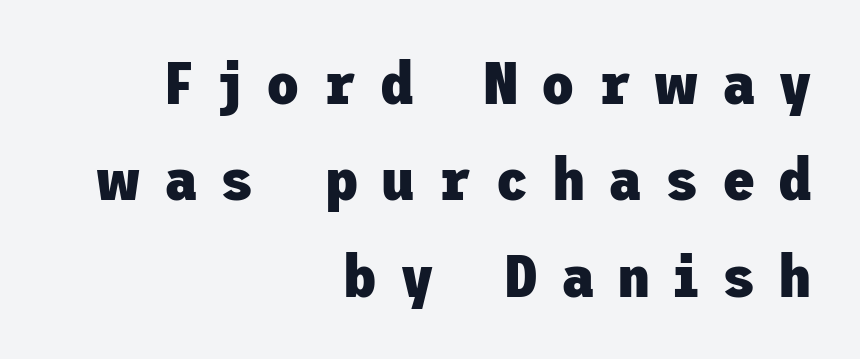
{"serif": "no", "italic": "no", "bold": "yes", "weight": "heavy", "width": "normal", "stroke_contrast": "low", "x_height": "medium", "underline": "no", "align": "right", "line_spacing": "normal", "line_spacing_ratio": 1.58, "letter_spacing": "wide", "letter_spacing_em": 0.38, "glyph_px": 61}
